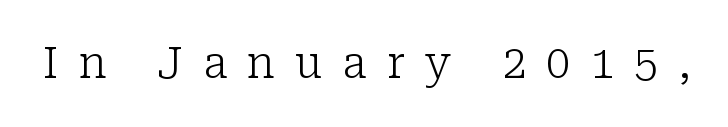
{"serif": "yes", "italic": "no", "bold": "no", "weight": "light", "width": "normal", "stroke_contrast": "low", "x_height": "medium", "monospaced": "no", "underline": "no", "letter_spacing": "wide", "letter_spacing_em": 0.46, "glyph_px": 43}
